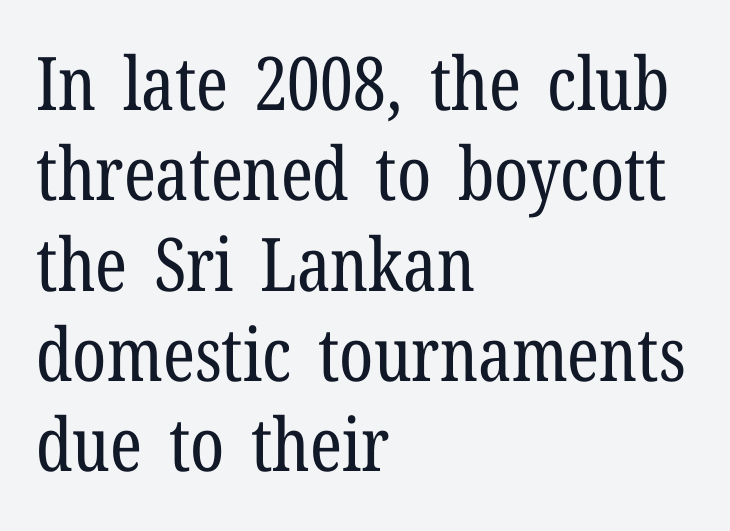
{"serif": "yes", "italic": "no", "bold": "no", "weight": "regular", "width": "condensed", "stroke_contrast": "low", "x_height": "medium", "monospaced": "no", "underline": "no", "align": "left", "line_spacing_ratio": 1.22, "letter_spacing": "normal", "letter_spacing_em": 0.0, "glyph_px": 74}
